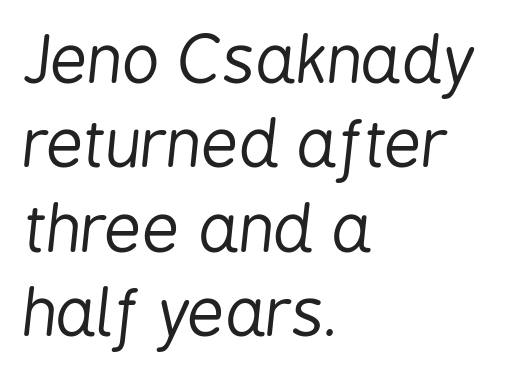
Is this a fixed-width face? No — the glyphs have proportional, varying widths. Compared with typical body copy, the letter spacing here is the same. The rows are spaced the way most documents space them. The glyphs look as if they've been sheared to an angle. The rag falls on the right side of this text block.
